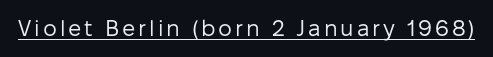
The image shows 22 px text type, upright; set underlined.
